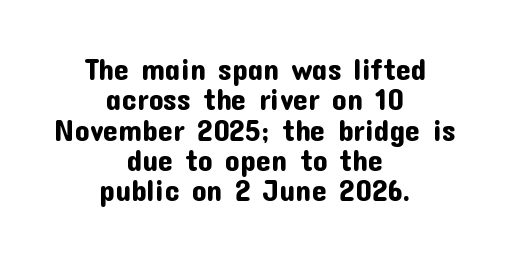
Does extra space separate the letters? No, they use regular spacing. Both edges are ragged and mirror each other, which tells us the setting is centered. This sample has the flowing, uneven cadence of proportional lettering. Plain, unruled lines of type. Designer's note — italics off, roman on.
